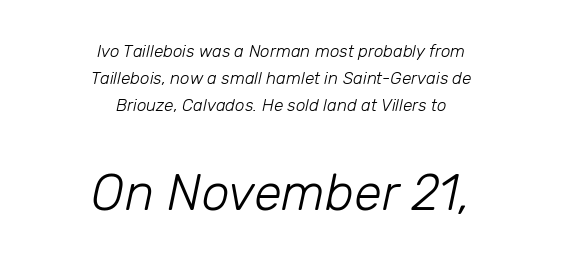
{"italic": "yes", "lean": "right", "slant_degrees": 12, "bold": "no", "weight": "light", "width": "normal", "stroke_contrast": "low", "x_height": "medium", "monospaced": "no", "underline": "no", "align": "center", "line_spacing": "normal", "line_spacing_ratio": 1.6, "letter_spacing": "normal", "letter_spacing_em": 0.0, "larger_block": "second", "size_ratio": 2.94, "glyph_px": 50}
